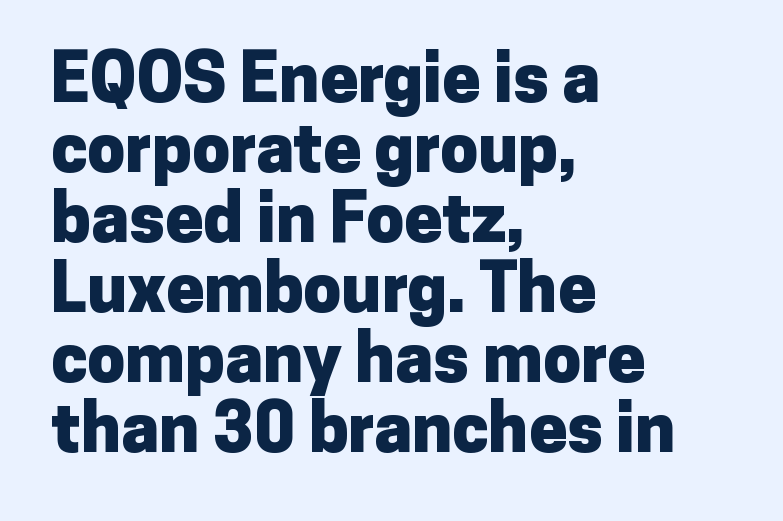
The lines are quadded left. The rendering uses a bold face; every stroke is thick and dark. Classification — sans serif. Posture: upright roman. What's the leading like? Squeezed, with rows nearly overlapping.
